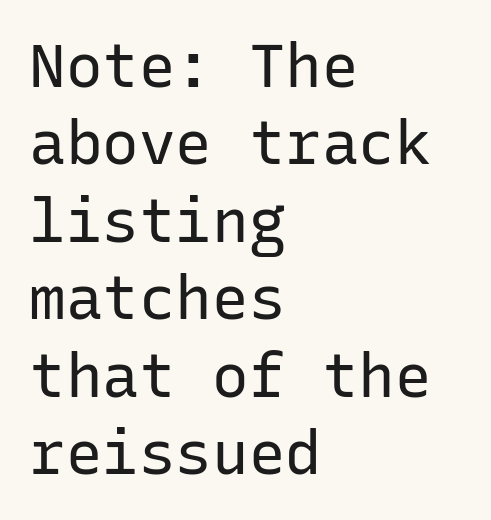
{"serif": "no", "italic": "no", "bold": "no", "weight": "regular", "width": "normal", "stroke_contrast": "low", "x_height": "medium", "monospaced": "yes", "underline": "no", "align": "left", "line_spacing": "normal", "line_spacing_ratio": 1.27, "letter_spacing": "normal", "letter_spacing_em": 0.0, "glyph_px": 61}
